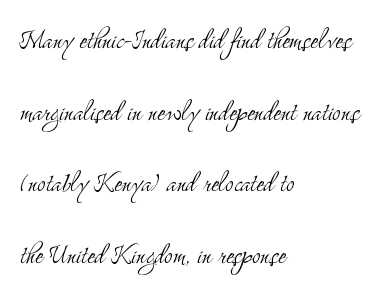
{"serif": "yes", "bold": "no", "weight": "light", "width": "condensed", "stroke_contrast": "medium", "x_height": "small", "monospaced": "no", "underline": "no", "align": "left", "line_spacing": "loose", "line_spacing_ratio": 2.24, "letter_spacing": "normal", "letter_spacing_em": 0.0, "glyph_px": 32}
